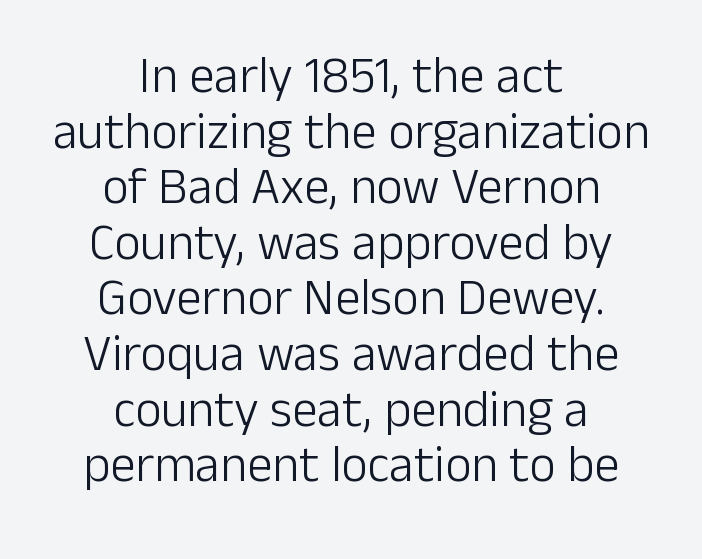
{"serif": "no", "italic": "no", "bold": "no", "weight": "light", "width": "normal", "stroke_contrast": "low", "x_height": "medium", "monospaced": "no", "underline": "no", "align": "center", "line_spacing": "tight", "line_spacing_ratio": 1.09, "letter_spacing": "normal", "letter_spacing_em": 0.0, "glyph_px": 51}
